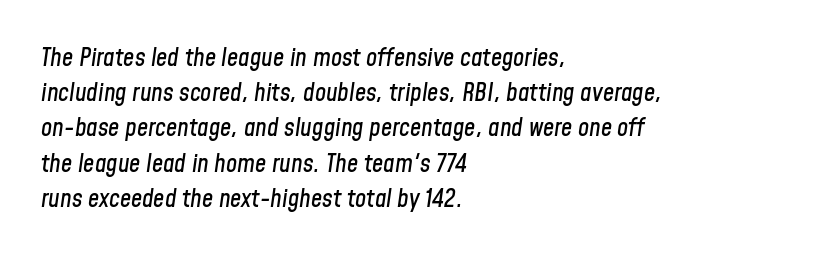
The image shows 25 px text type, italic (leaning right); set left-aligned, normal line spacing (1.41x), normal letter spacing, not underlined.
